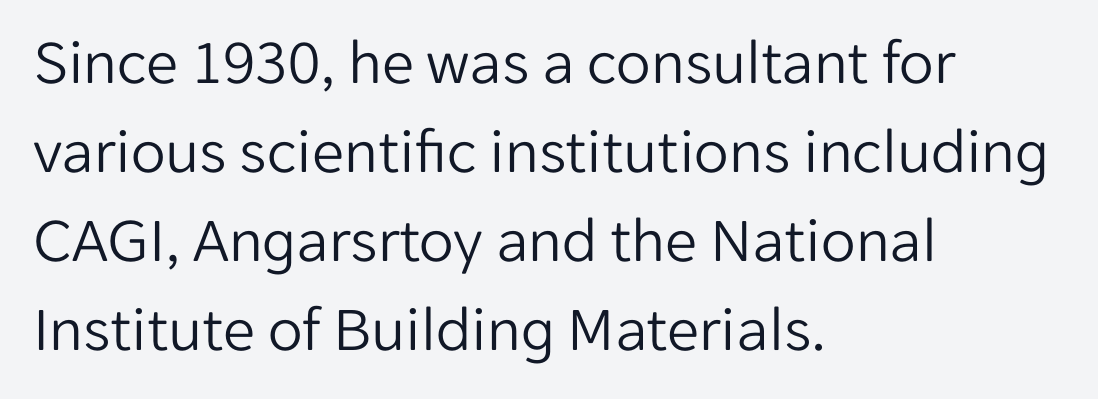
The letters carry no serifs — their stems end cleanly without finishing strokes. The strip under each line holds only bare page. Visually the block forms a straight wall on the left and a jagged coastline on the right. Heft: none added — not bold.
